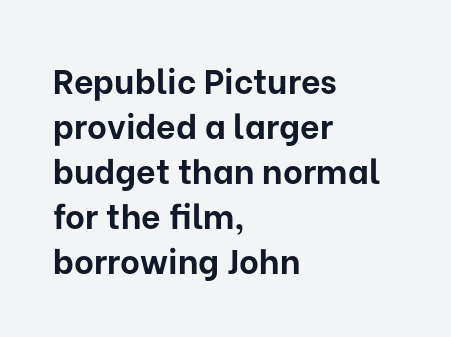
The rows are spaced the way most documents space them. The typeface chosen for these lines omits serifs. The letterforms sit shoulder to shoulder at normal distance. Any mark beneath the type? The region is blank.
